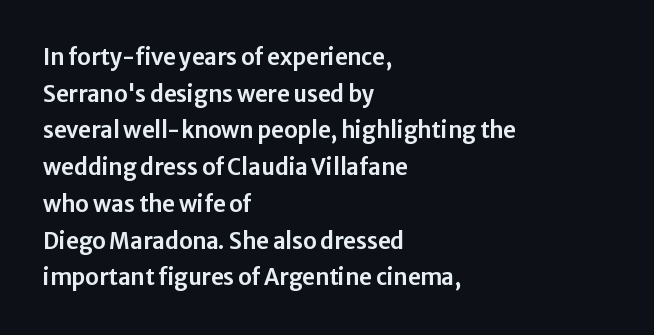
Q: Is the text italic (slanted)? A: No, it is upright.
Q: Is the text underlined? A: No.
Q: How is the paragraph aligned? A: Left-aligned.
Q: Is the spacing between letters normal or unusually wide? A: Normal.
Q: Is the spacing between lines tight, normal or loose? A: Normal.
